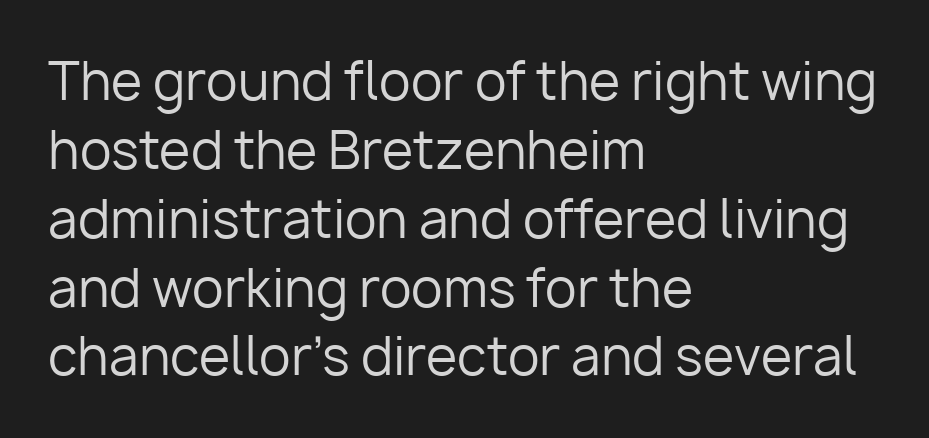
{"serif": "no", "italic": "no", "bold": "no", "weight": "regular", "width": "normal", "stroke_contrast": "low", "x_height": "medium", "monospaced": "no", "underline": "no", "align": "left", "line_spacing": "normal", "line_spacing_ratio": 1.35, "letter_spacing": "normal", "letter_spacing_em": 0.0, "glyph_px": 51}
